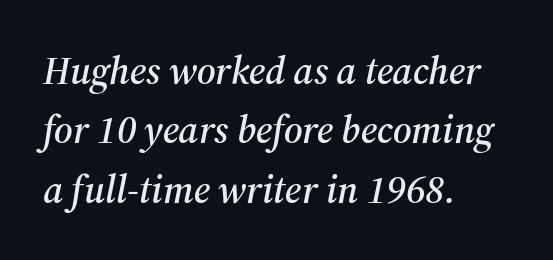
Tall strokes in this sample are angled rather than plumb. Type style note: has serifs. Check the space under the baseline: it is left empty. Honestly, the row spacing looks completely unremarkable.
